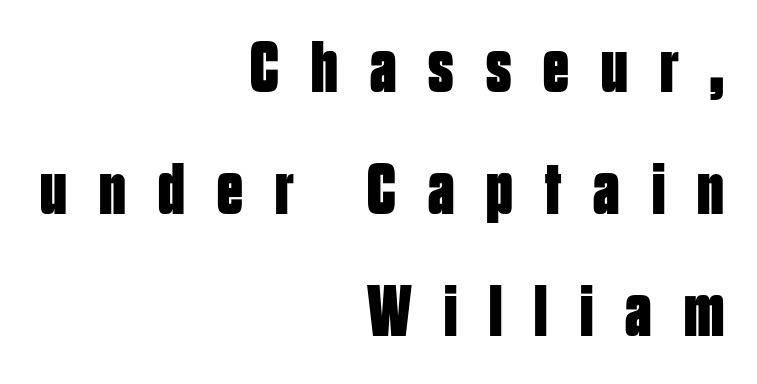
Q: Is the text bold? A: Yes.
Q: Is the text italic (slanted)? A: No, it is upright.
Q: Is the typeface a serif or a sans-serif typeface? A: Sans-serif.
Q: Is the text underlined? A: No.
Q: How is the paragraph aligned? A: Right-aligned.
Q: Is the spacing between letters normal or unusually wide? A: Unusually wide.
Q: Is the spacing between lines tight, normal or loose? A: Normal.
Q: Width (condensed, normal, or wide)? A: Condensed.
Q: Stroke contrast? A: Low.
Q: x-height? A: Large.
Q: Monospaced? A: No.
